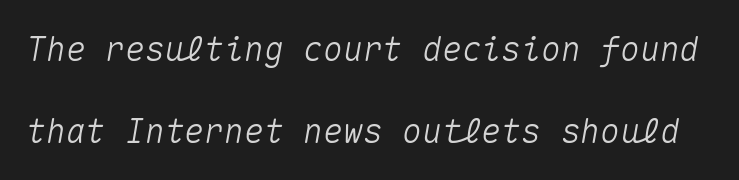
{"italic": "yes", "lean": "right", "slant_degrees": 10, "width": "normal", "stroke_contrast": "medium", "x_height": "medium", "monospaced": "yes", "underline": "no", "line_spacing": "loose", "line_spacing_ratio": 2.48, "letter_spacing": "normal", "letter_spacing_em": 0.0, "glyph_px": 33}
